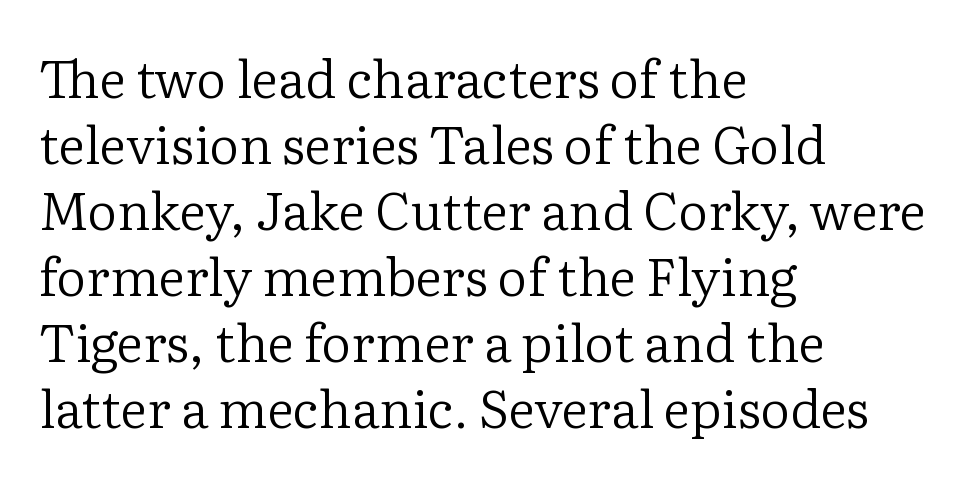
The image shows 52 px regular-weight serif type, upright; set left-aligned, normal line spacing (1.27x), normal letter spacing, not underlined; low stroke contrast and a medium x-height.
